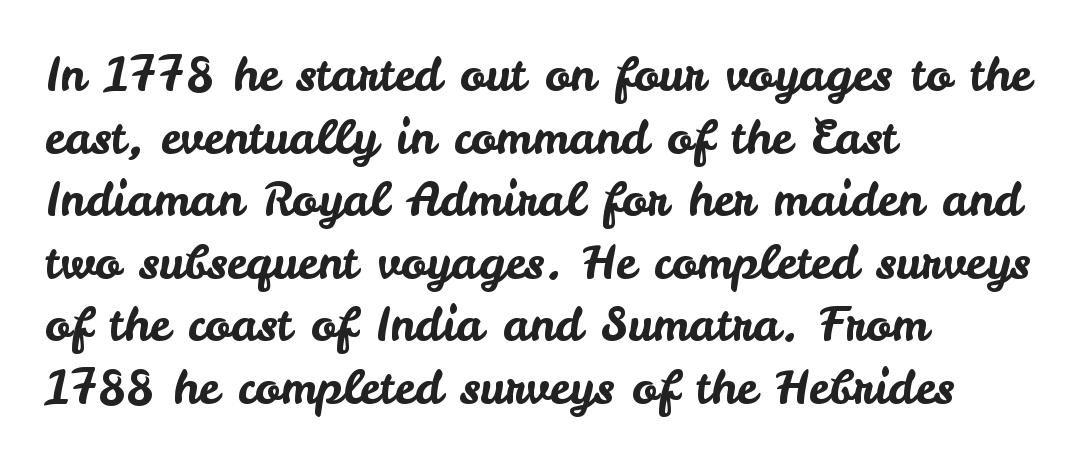
Q: Is the text italic (slanted)? A: Yes.
Q: Is the typeface a serif or a sans-serif typeface? A: Sans-serif.
Q: Is the text underlined? A: No.
Q: How is the paragraph aligned? A: Left-aligned.
Q: Is the spacing between letters normal or unusually wide? A: Normal.
Q: Is the spacing between lines tight, normal or loose? A: Normal.
Q: Width (condensed, normal, or wide)? A: Normal.
Q: Stroke contrast? A: Low.
Q: x-height? A: Small.
Q: Monospaced? A: No.
